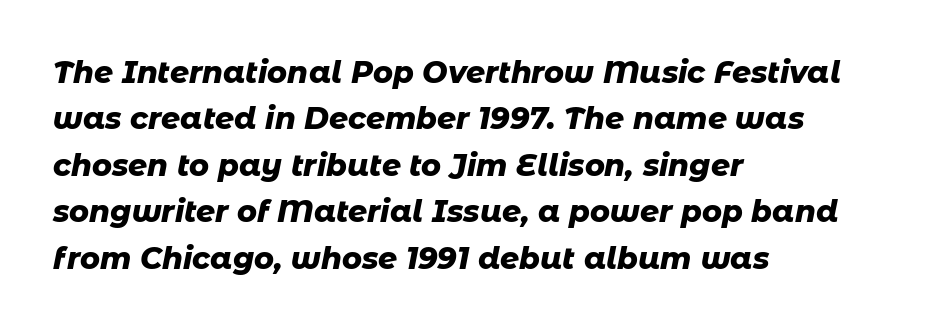
The image shows 30 px heavy type, italic (leaning right); set left-aligned, normal line spacing (1.55x), normal letter spacing, not underlined; low stroke contrast and a medium x-height.
